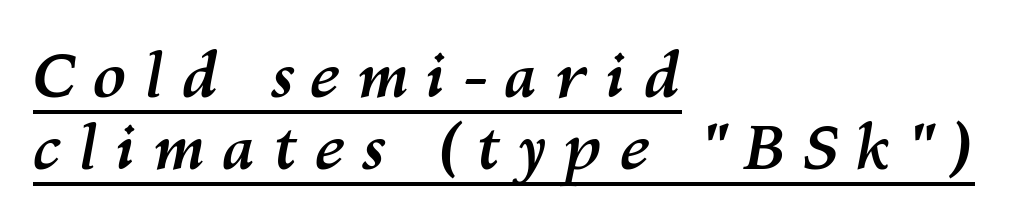
Q: Is the text bold? A: Yes.
Q: Is the text italic (slanted)? A: Yes, it leans right by about 10 degrees.
Q: Is the text underlined? A: Yes.
Q: How is the paragraph aligned? A: Left-aligned.
Q: Is the spacing between letters normal or unusually wide? A: Unusually wide.
Q: Width (condensed, normal, or wide)? A: Normal.
Q: Stroke contrast? A: Medium.
Q: x-height? A: Medium.
Q: Monospaced? A: No.
